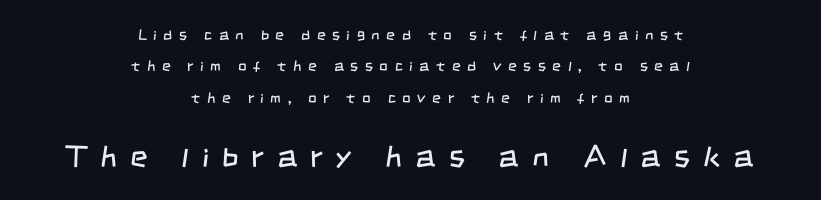
{"serif": "no", "bold": "no", "weight": "regular", "width": "condensed", "stroke_contrast": "low", "x_height": "large", "monospaced": "no", "underline": "no", "align": "center", "line_spacing": "loose", "line_spacing_ratio": 2.09, "letter_spacing": "wide", "letter_spacing_em": 0.44, "larger_block": "second", "size_ratio": 2.0, "glyph_px": 30}
